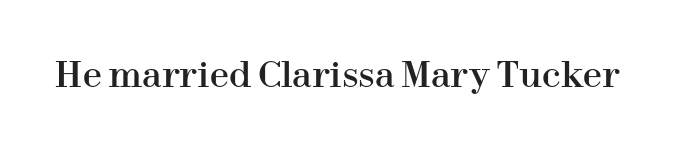
Q: Is the text italic (slanted)? A: No, it is upright.
Q: Is the typeface a serif or a sans-serif typeface? A: Serif.
Q: Is the text underlined? A: No.
Q: Is the spacing between letters normal or unusually wide? A: Normal.
Q: Width (condensed, normal, or wide)? A: Normal.
Q: Stroke contrast? A: High.
Q: x-height? A: Medium.
Q: Monospaced? A: No.
